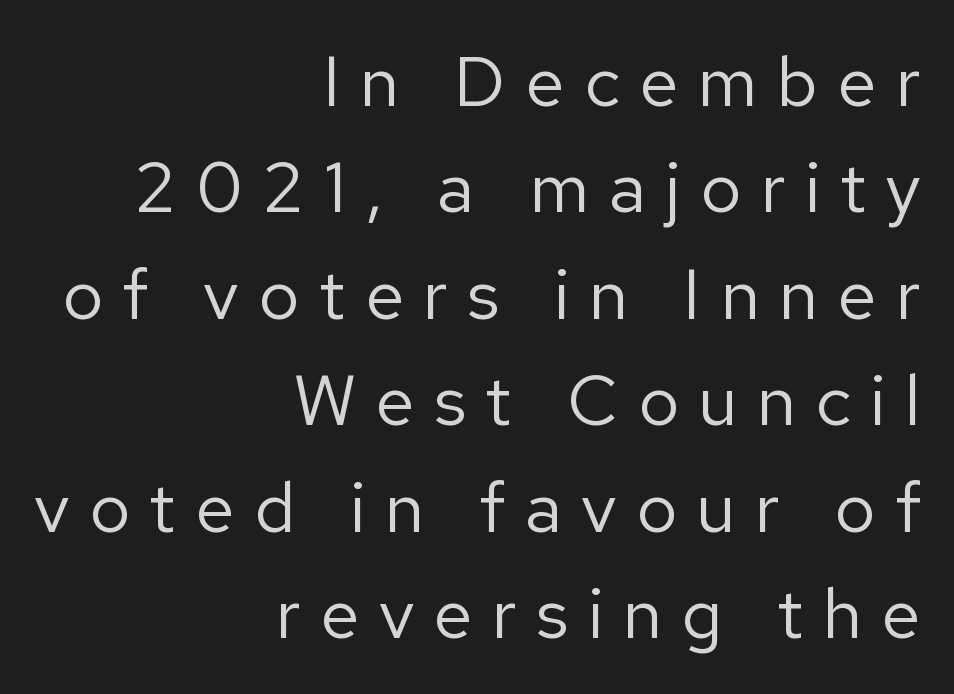
The image shows 71 px regular-weight sans-serif type, upright; set right-aligned, normal line spacing (1.5x), unusually wide letter spacing (+0.27 em), not underlined; low stroke contrast and a medium x-height.
